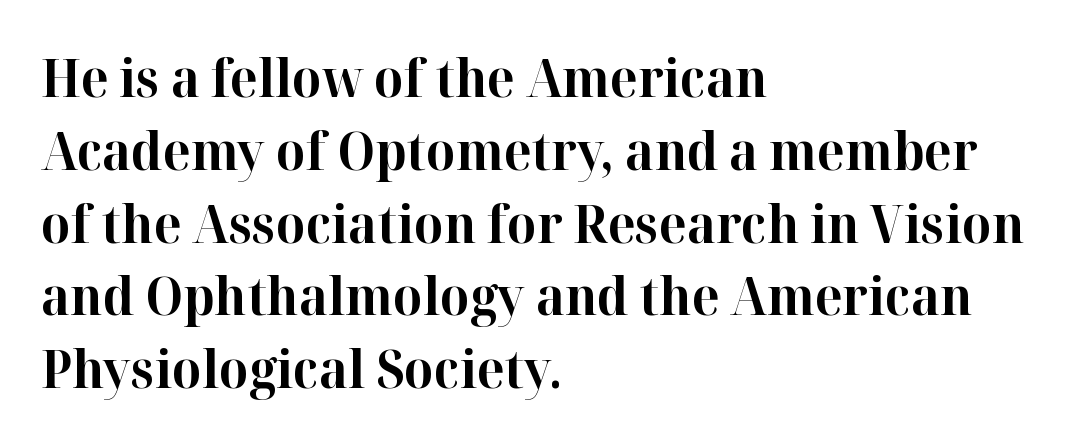
Inter-character spacing is left at the font's built-in metrics. The gap between lines stays unmarked. No italicization has been applied; the sample stays upright. The letters advance in unequal steps, a hallmark of proportional type. These lines are set flush left with a ragged right edge. Is the type bold? Yes — the strokes are clearly thick and heavy.
